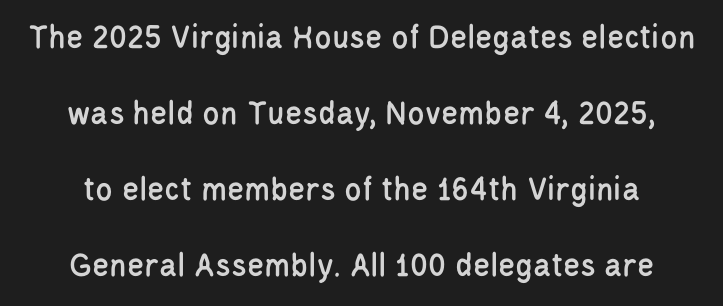
The image shows 35 px condensed sans-serif type, upright; set loose line spacing (2.17x), normal letter spacing, not underlined; low stroke contrast and a large x-height.
